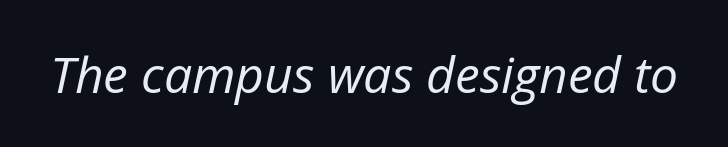
The image shows 50 px regular-weight type, italic (leaning right); set normal letter spacing, not underlined; low stroke contrast and a medium x-height.
